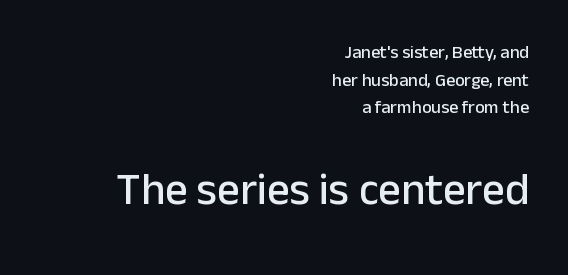
{"serif": "no", "italic": "no", "width": "normal", "stroke_contrast": "low", "x_height": "medium", "monospaced": "no", "underline": "no", "align": "right", "line_spacing": "normal", "line_spacing_ratio": 1.53, "letter_spacing": "normal", "letter_spacing_em": 0.0, "larger_block": "second", "size_ratio": 2.5, "glyph_px": 45}
